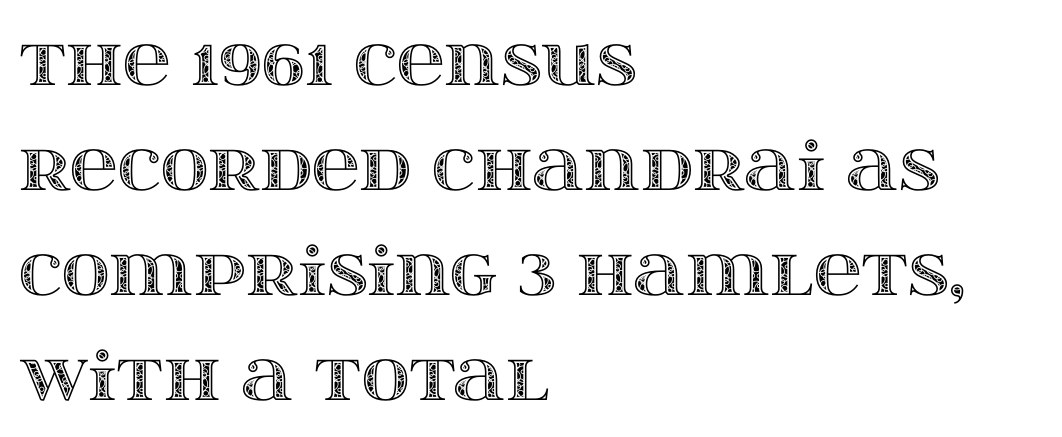
{"italic": "no", "width": "wide", "x_height": "large", "monospaced": "no", "underline": "no", "align": "left", "line_spacing": "normal", "line_spacing_ratio": 1.59, "letter_spacing": "normal", "letter_spacing_em": 0.0, "glyph_px": 66}
